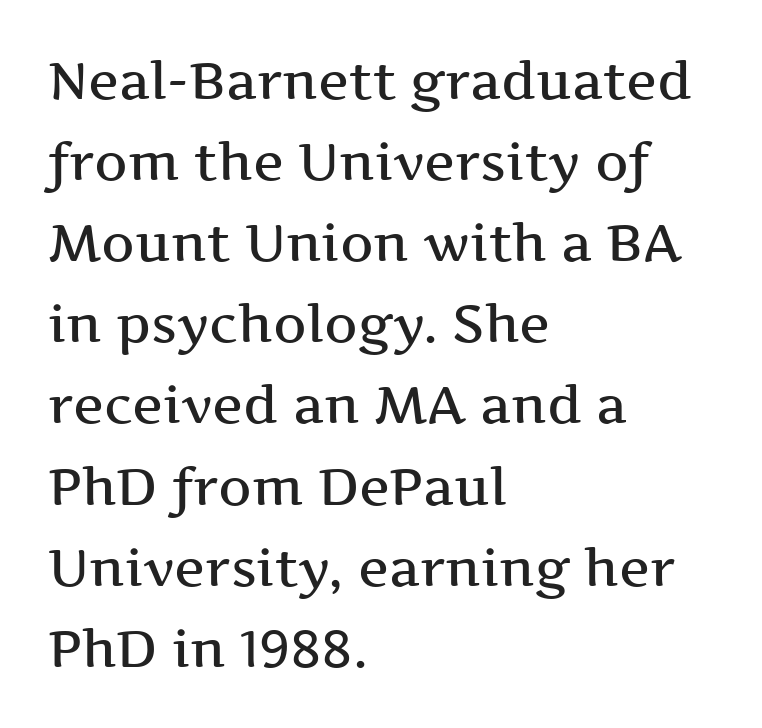
These lines were composed using upright roman letters. The gap between lines stays unmarked. Think of a printed novel: that variable character pitch is what you see here. Compared with an ordinary text face, these strokes are moderately heavier — a semibold.
